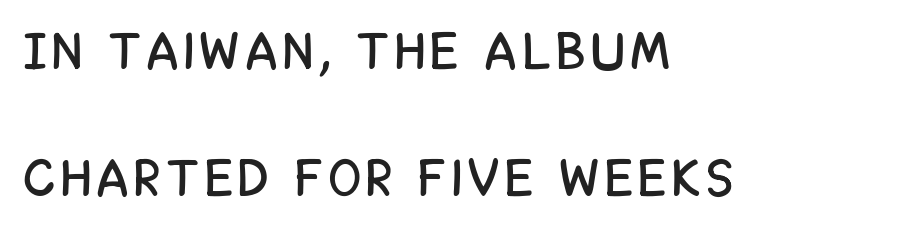
Q: Is the text italic (slanted)? A: No, it is upright.
Q: Is the typeface a serif or a sans-serif typeface? A: Sans-serif.
Q: Is the text underlined? A: No.
Q: How is the paragraph aligned? A: Left-aligned.
Q: Is the spacing between lines tight, normal or loose? A: Loose.
Q: Width (condensed, normal, or wide)? A: Condensed.
Q: Stroke contrast? A: Low.
Q: x-height? A: Large.
Q: Monospaced? A: No.
